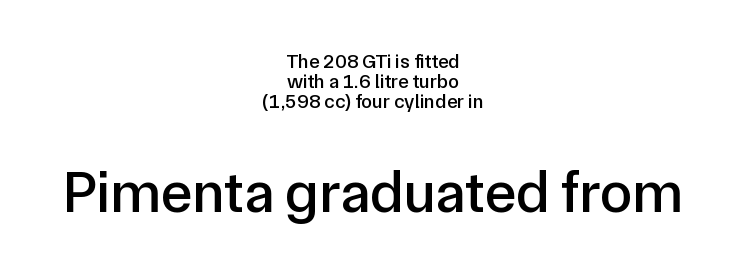
{"serif": "no", "italic": "no", "width": "normal", "stroke_contrast": "low", "x_height": "medium", "monospaced": "no", "underline": "no", "align": "center", "line_spacing": "tight", "line_spacing_ratio": 1.01, "letter_spacing": "normal", "letter_spacing_em": 0.0, "larger_block": "second", "size_ratio": 2.95, "glyph_px": 59}
